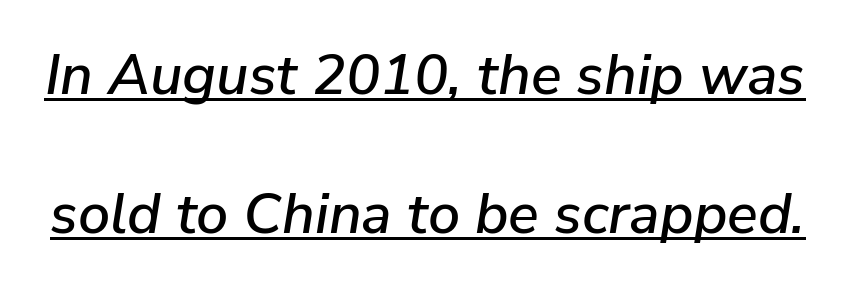
The passage shown has conventional tracking throughout. Slant detected: the letters are inclined. Vertical spacing — loose. Looks like regular typesetting: each glyph gets only the width it needs.
